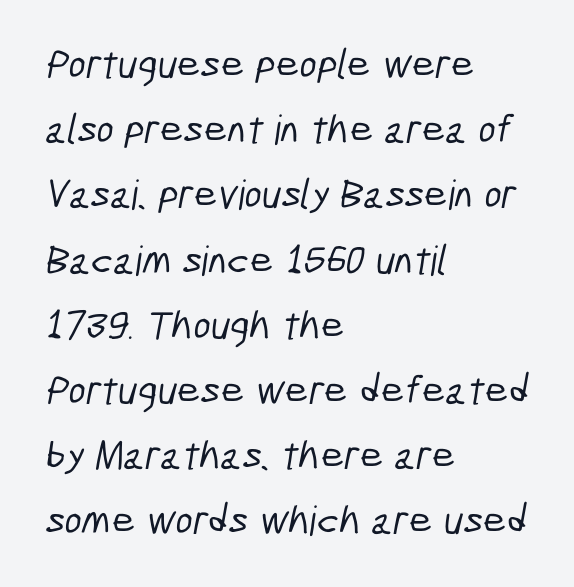
The image shows 41 px condensed sans-serif type; set left-aligned, normal line spacing (1.59x), normal letter spacing, not underlined; low stroke contrast and a medium x-height.
